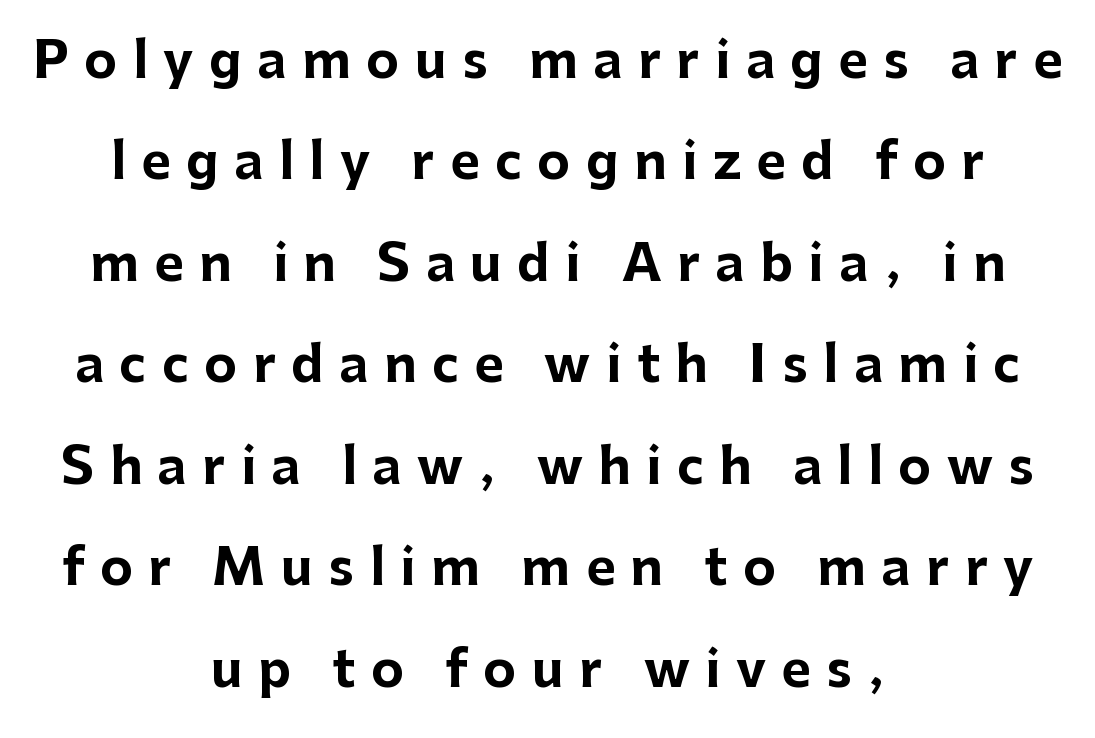
{"serif": "no", "italic": "no", "bold": "yes", "weight": "bold", "width": "normal", "stroke_contrast": "low", "x_height": "medium", "monospaced": "no", "underline": "no", "align": "center", "line_spacing": "loose", "line_spacing_ratio": 2.03, "letter_spacing": "wide", "letter_spacing_em": 0.31, "glyph_px": 50}
